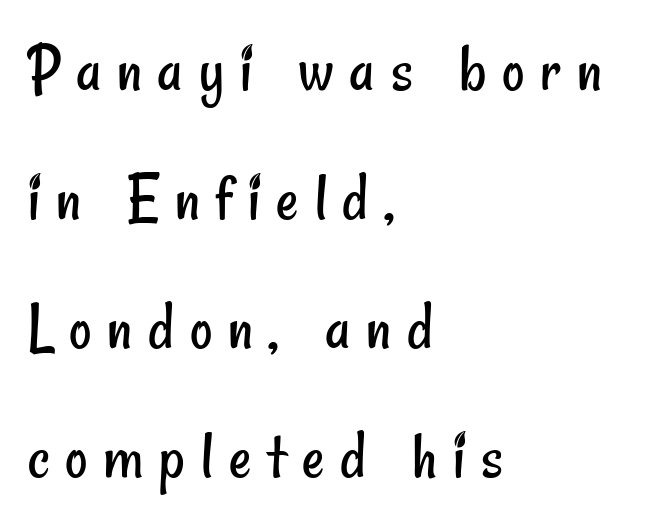
{"serif": "no", "bold": "no", "weight": "regular", "width": "condensed", "stroke_contrast": "low", "x_height": "small", "monospaced": "no", "underline": "no", "align": "left", "line_spacing_ratio": 1.87, "letter_spacing": "wide", "letter_spacing_em": 0.23, "glyph_px": 69}
